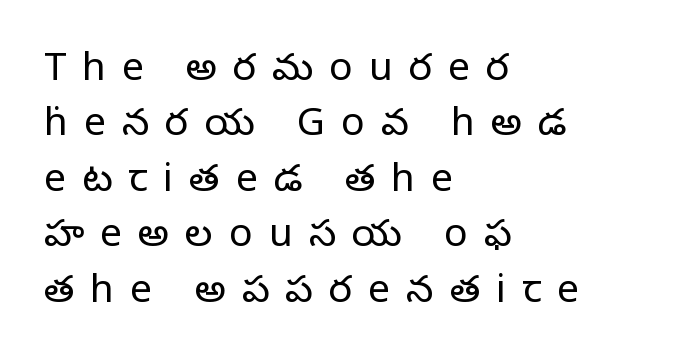
{"serif": "yes", "italic": "no", "bold": "no", "weight": "regular", "width": "normal", "stroke_contrast": "low", "x_height": "large", "monospaced": "no", "underline": "no", "align": "left", "line_spacing": "normal", "line_spacing_ratio": 1.42, "letter_spacing": "wide", "letter_spacing_em": 0.41, "glyph_px": 39}
